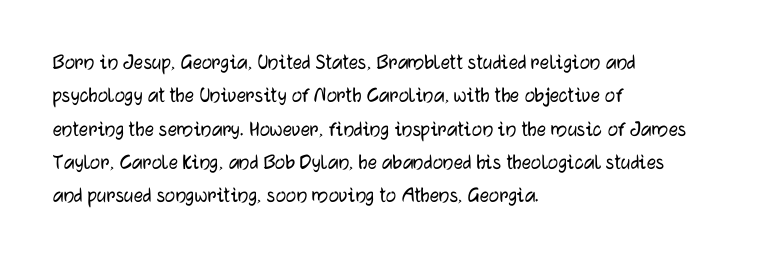
Q: Is the text italic (slanted)? A: No, it is upright.
Q: Is the text underlined? A: No.
Q: How is the paragraph aligned? A: Left-aligned.
Q: Is the spacing between letters normal or unusually wide? A: Normal.
Q: Is the spacing between lines tight, normal or loose? A: Normal.
